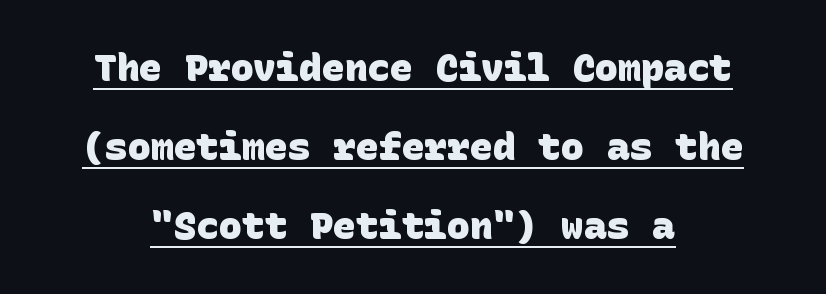
Successive baselines arrive slowly, with a big drop between each. Reading down the block, each line starts at a different indent, mirrored at its end. The characters display no serif detailing; their extremities are plain. Honestly, the underline is the first thing you notice here.
